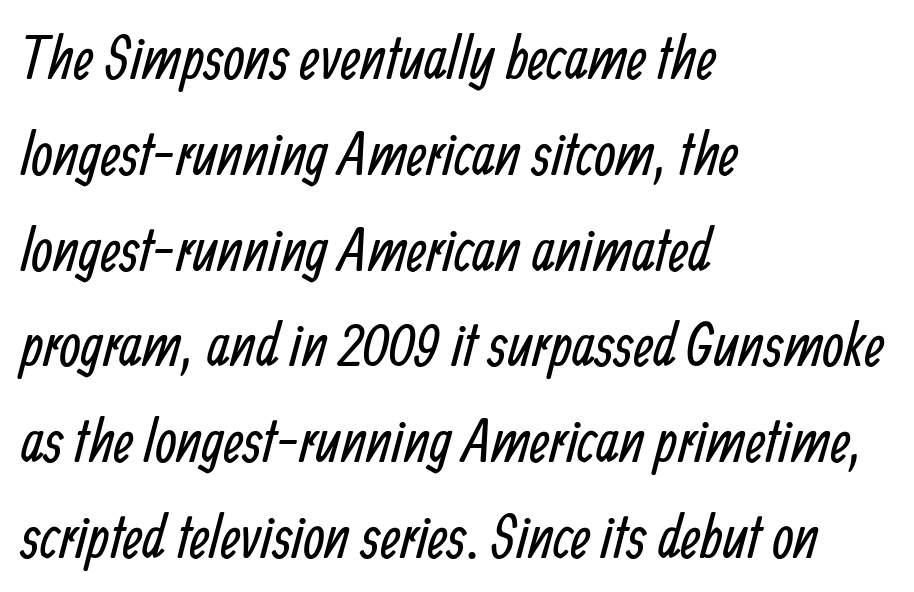
Q: Is the text bold? A: No.
Q: Is the typeface a serif or a sans-serif typeface? A: Sans-serif.
Q: Is the text underlined? A: No.
Q: How is the paragraph aligned? A: Left-aligned.
Q: Is the spacing between letters normal or unusually wide? A: Normal.
Q: Is the spacing between lines tight, normal or loose? A: Normal.
Q: Width (condensed, normal, or wide)? A: Condensed.
Q: Stroke contrast? A: Low.
Q: x-height? A: Medium.
Q: Monospaced? A: No.
